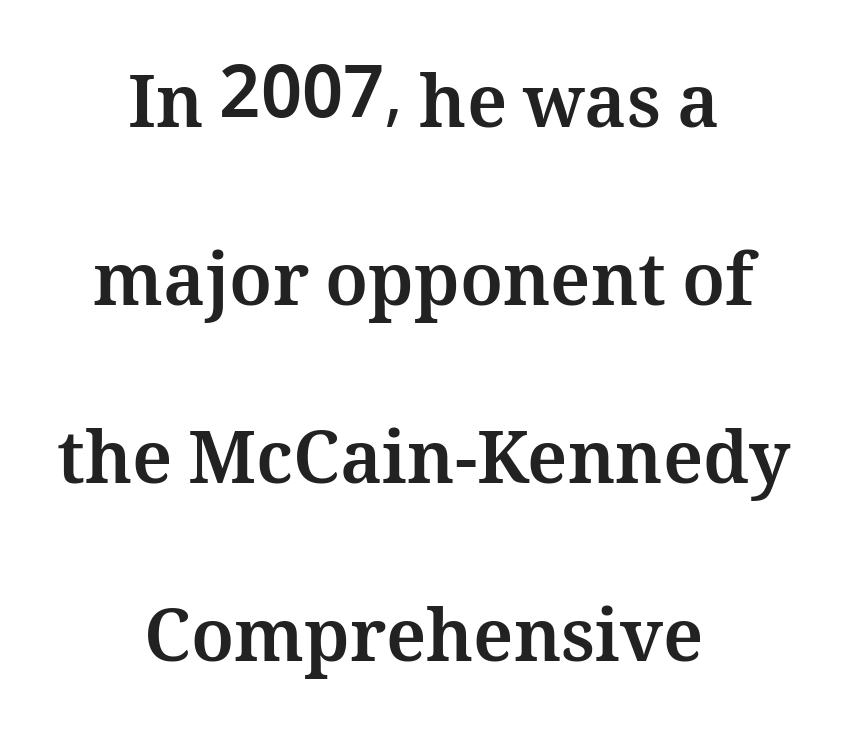
The image shows 72 px bold type, upright; set centered, loose line spacing (2.47x), normal letter spacing, not underlined; medium stroke contrast and a medium x-height.
